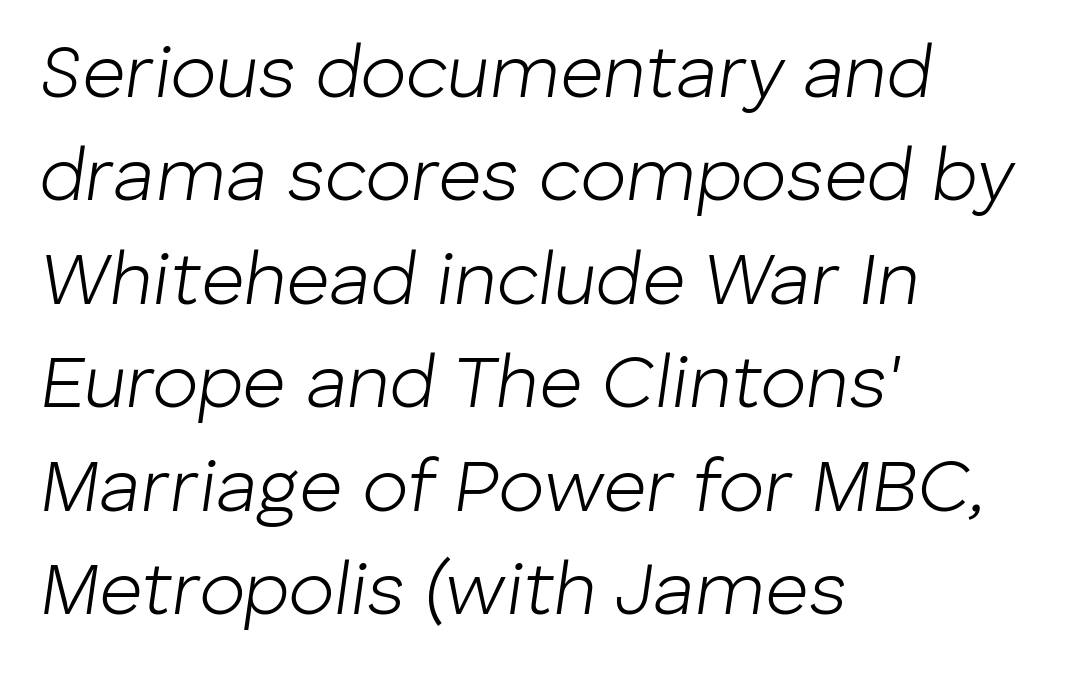
{"italic": "yes", "lean": "right", "slant_degrees": 8, "bold": "no", "weight": "light", "width": "normal", "stroke_contrast": "low", "x_height": "medium", "monospaced": "no", "underline": "no", "align": "left", "line_spacing": "normal", "line_spacing_ratio": 1.38, "letter_spacing": "normal", "letter_spacing_em": 0.0, "glyph_px": 75}
